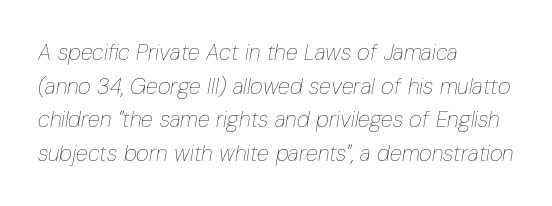
{"italic": "yes", "lean": "right", "slant_degrees": 10, "bold": "no", "underline": "no", "align": "left", "line_spacing": "normal", "line_spacing_ratio": 1.53, "letter_spacing": "normal", "letter_spacing_em": 0.0, "glyph_px": 22}
